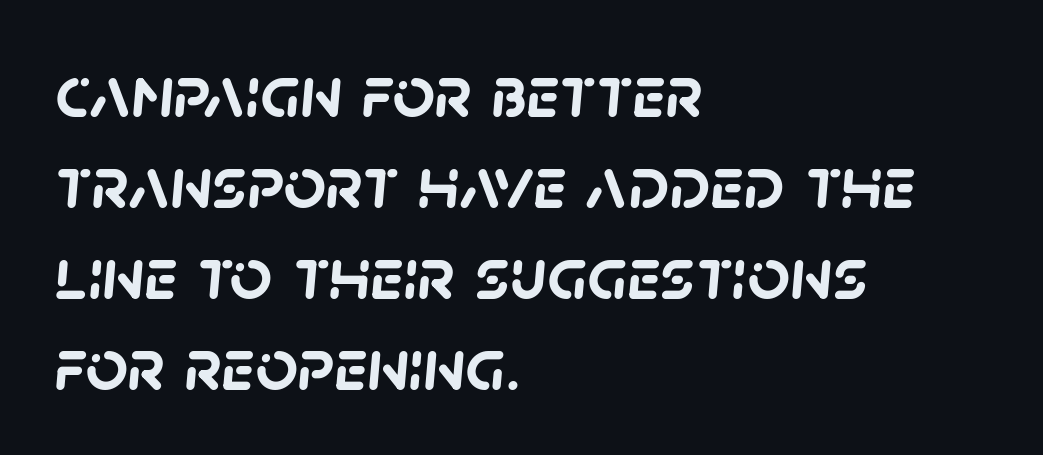
The image shows 74 px semibold sans-serif type; set left-aligned, line spacing 1.23x, normal letter spacing, not underlined; low stroke contrast and a large x-height.
